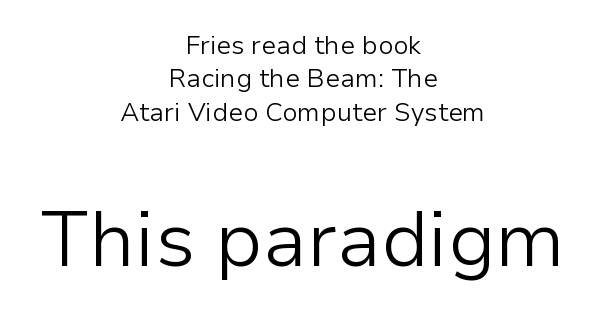
Q: Is the text bold? A: No.
Q: Is the text italic (slanted)? A: No, it is upright.
Q: Is the typeface a serif or a sans-serif typeface? A: Sans-serif.
Q: Is the text underlined? A: No.
Q: How is the paragraph aligned? A: Centered.
Q: Is the spacing between letters normal or unusually wide? A: Normal.
Q: Is the spacing between lines tight, normal or loose? A: Normal.
Q: Which block of text is set in a larger size, the first (top) or the second (bottom)? A: The second (bottom) one.
Q: Width (condensed, normal, or wide)? A: Normal.
Q: Stroke contrast? A: Low.
Q: x-height? A: Medium.
Q: Monospaced? A: No.
